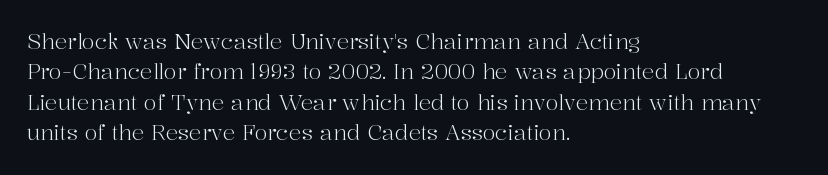
Letter spacing: default. Ink coverage per letter is moderate at most. The rag falls on the right side of this text block. Descenders are the only things crossing below the line. This block has exactly the height ordinary leading produces. This is the regular roman posture of the typeface.
